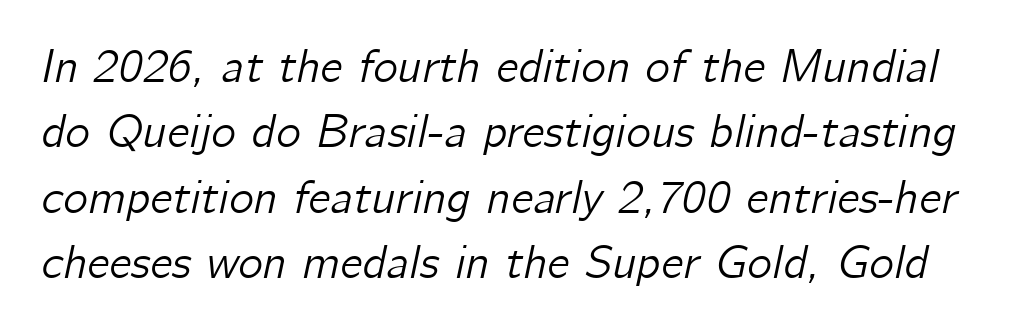
The image shows 47 px text type, italic (leaning right); set normal line spacing (1.39x), normal letter spacing, not underlined; low stroke contrast and a medium x-height.
